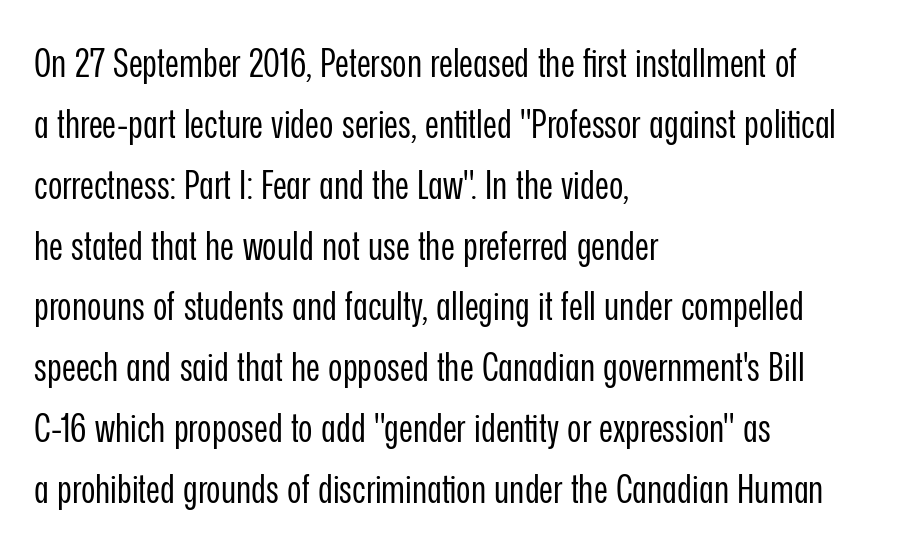
Q: Is the text bold? A: No.
Q: Is the text italic (slanted)? A: No, it is upright.
Q: Is the typeface a serif or a sans-serif typeface? A: Sans-serif.
Q: Is the text underlined? A: No.
Q: How is the paragraph aligned? A: Left-aligned.
Q: Is the spacing between letters normal or unusually wide? A: Normal.
Q: Is the spacing between lines tight, normal or loose? A: Normal.
Q: Width (condensed, normal, or wide)? A: Condensed.
Q: Stroke contrast? A: Low.
Q: x-height? A: Medium.
Q: Monospaced? A: No.
